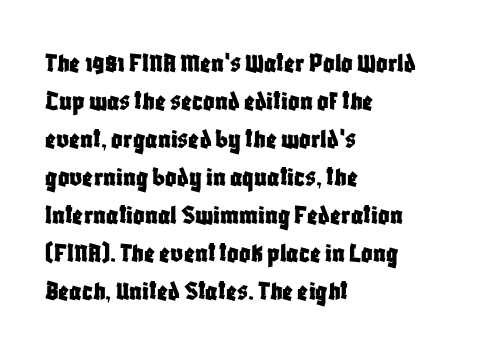
{"serif": "no", "italic": "no", "width": "condensed", "stroke_contrast": "low", "x_height": "large", "monospaced": "no", "underline": "no", "align": "left", "line_spacing": "normal", "line_spacing_ratio": 1.36, "letter_spacing": "normal", "letter_spacing_em": 0.0, "glyph_px": 28}
